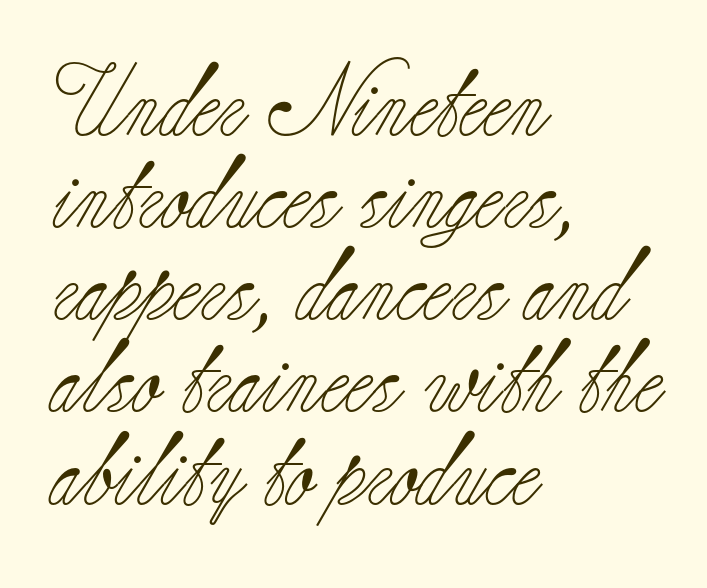
The image shows 72 px light serif type; set left-aligned, normal line spacing (1.28x), normal letter spacing, not underlined; low stroke contrast and a small x-height.
